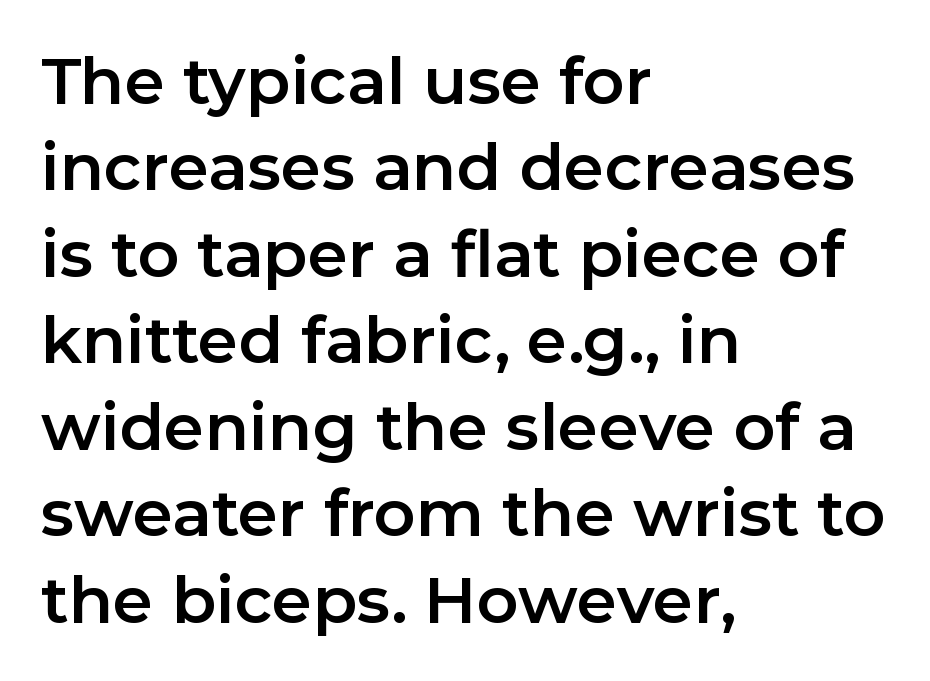
Q: Is the text italic (slanted)? A: No, it is upright.
Q: Is the typeface a serif or a sans-serif typeface? A: Sans-serif.
Q: Is the text underlined? A: No.
Q: How is the paragraph aligned? A: Left-aligned.
Q: Is the spacing between letters normal or unusually wide? A: Normal.
Q: Is the spacing between lines tight, normal or loose? A: Normal.
Q: Width (condensed, normal, or wide)? A: Normal.
Q: Stroke contrast? A: Low.
Q: x-height? A: Medium.
Q: Monospaced? A: No.
